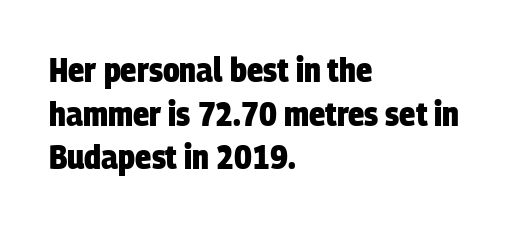
The image shows 34 px heavy, condensed sans-serif type; set left-aligned, normal line spacing (1.28x), normal letter spacing, not underlined; low stroke contrast and a large x-height.
